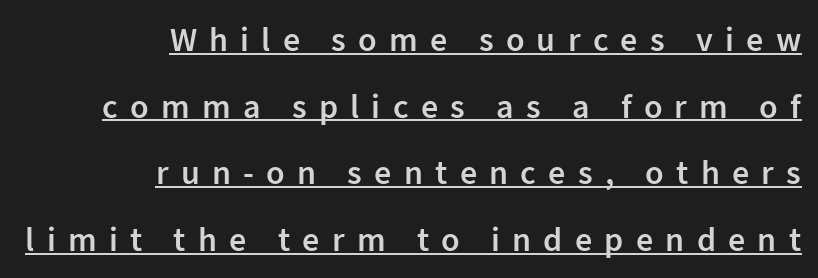
Q: Is the text bold? A: Semi-bold.
Q: Is the text italic (slanted)? A: No, it is upright.
Q: Is the typeface a serif or a sans-serif typeface? A: Sans-serif.
Q: Is the text underlined? A: Yes.
Q: How is the paragraph aligned? A: Right-aligned.
Q: Is the spacing between letters normal or unusually wide? A: Unusually wide.
Q: Is the spacing between lines tight, normal or loose? A: Loose.
Q: Width (condensed, normal, or wide)? A: Normal.
Q: Stroke contrast? A: Low.
Q: x-height? A: Medium.
Q: Monospaced? A: No.
